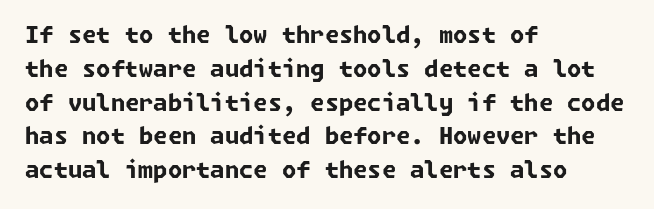
The block of text has a typical density, with ordinary space between rows. Words appear dense and cohesive because spacing is normal. A classic flush-left, rag-right setting is used for this passage. Summary of weight: heavy, a full bold. The string is rendered with underlining switched off.
